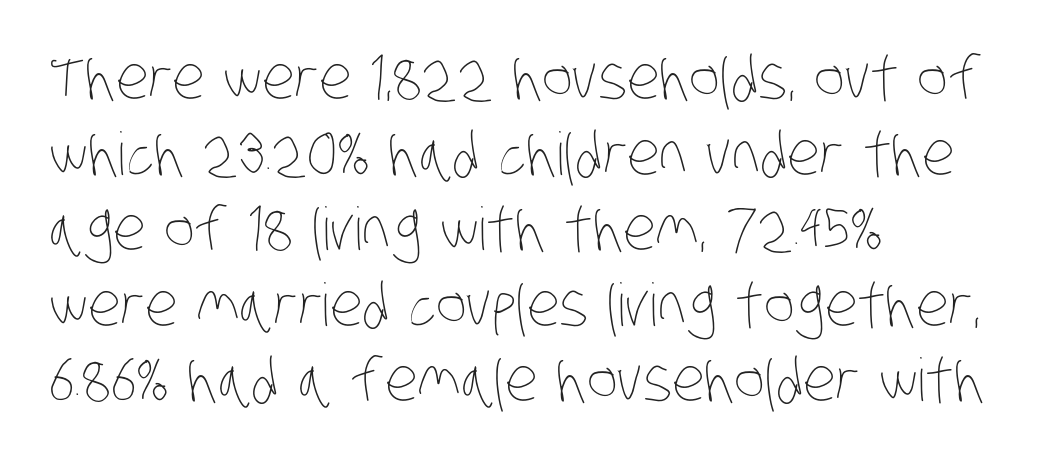
The image shows 59 px thin, condensed type; set left-aligned, normal line spacing (1.28x), normal letter spacing, not underlined; low stroke contrast and a large x-height.
